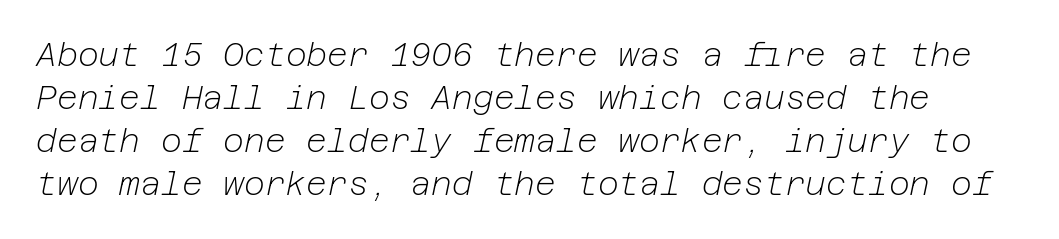
Just letters on the line, the space beneath them empty. Observe the ordinary spacing: letters are neighbours, not strangers. The typography opts for an oblique posture over an upright one. Each new line begins a customary step beneath the previous one. Weight: in the light-to-regular range.
